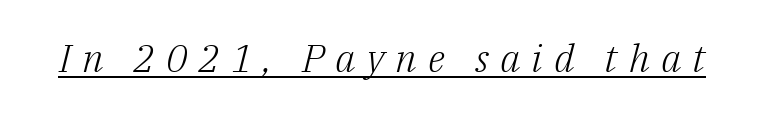
Q: Is the text bold? A: No.
Q: Is the text italic (slanted)? A: Yes, it leans right by about 14 degrees.
Q: Is the typeface a serif or a sans-serif typeface? A: Serif.
Q: Is the text underlined? A: Yes.
Q: Is the spacing between letters normal or unusually wide? A: Unusually wide.
Q: Width (condensed, normal, or wide)? A: Normal.
Q: Stroke contrast? A: Low.
Q: x-height? A: Medium.
Q: Monospaced? A: No.
